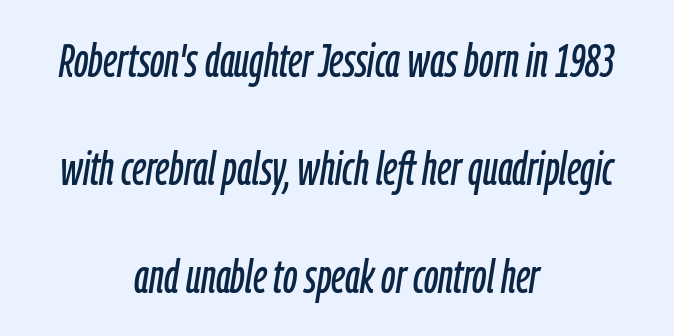
Q: Is the text italic (slanted)? A: Yes, it leans right by about 9 degrees.
Q: Is the text underlined? A: No.
Q: How is the paragraph aligned? A: Centered.
Q: Is the spacing between letters normal or unusually wide? A: Normal.
Q: Is the spacing between lines tight, normal or loose? A: Loose.
Q: Width (condensed, normal, or wide)? A: Condensed.
Q: Stroke contrast? A: Low.
Q: x-height? A: Medium.
Q: Monospaced? A: No.
